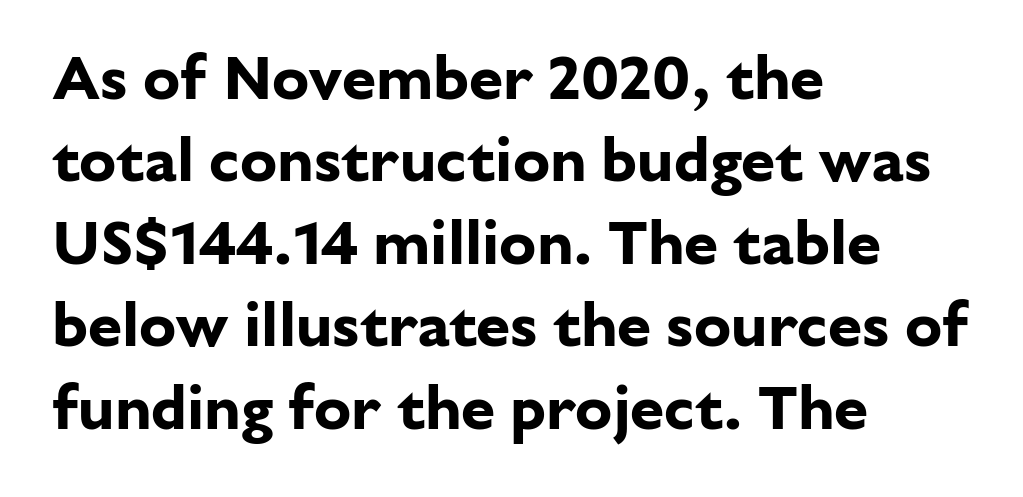
{"serif": "no", "italic": "no", "bold": "yes", "weight": "bold", "width": "normal", "stroke_contrast": "low", "x_height": "medium", "monospaced": "no", "underline": "no", "align": "left", "line_spacing": "normal", "line_spacing_ratio": 1.33, "letter_spacing": "normal", "letter_spacing_em": 0.0, "glyph_px": 62}
